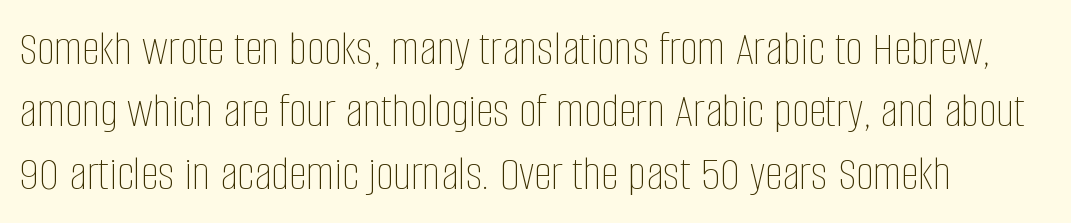
If you drew a line through each stem, it would be perfectly vertical. Between one letter and the next there's only the usual sliver of space. Weight class: somewhere from thin through regular. The words here are not underlined.
